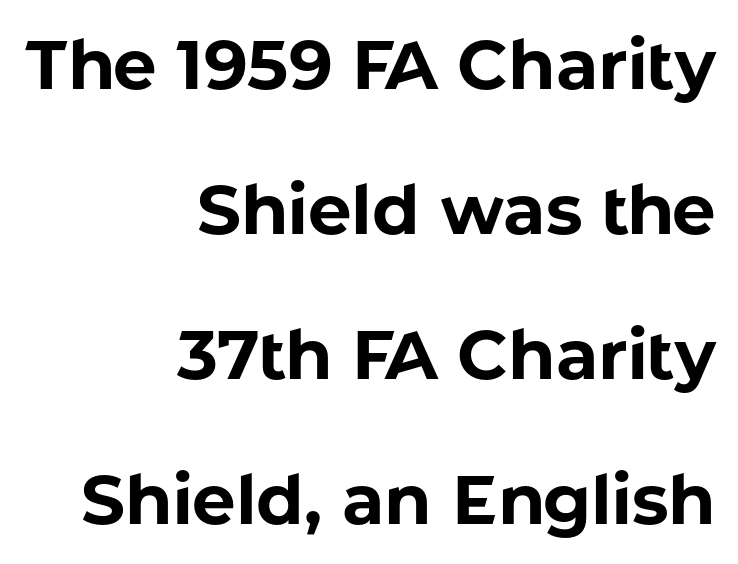
Chunky letters — that's bold for sure. Every character sits straight up, as roman type does. The leading is generous, giving the passage an open texture. The designer went with a sans here, leaving each stem footless. A student would call this right alignment; a typographer would say flush right, rag left.
